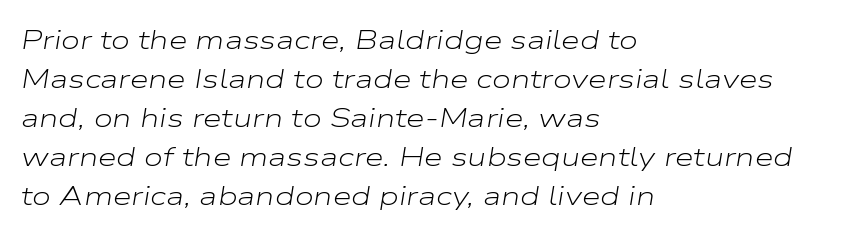
Which margin do the lines hug? The left one — the right edge is uneven. In terms of letterspacing, this is plain default setting. A typesetter would call this leading conventional body-copy spacing. If you drew a line through each stem, it would be angled. Summary of weight: not heavy and not bold. Type without underlining.
